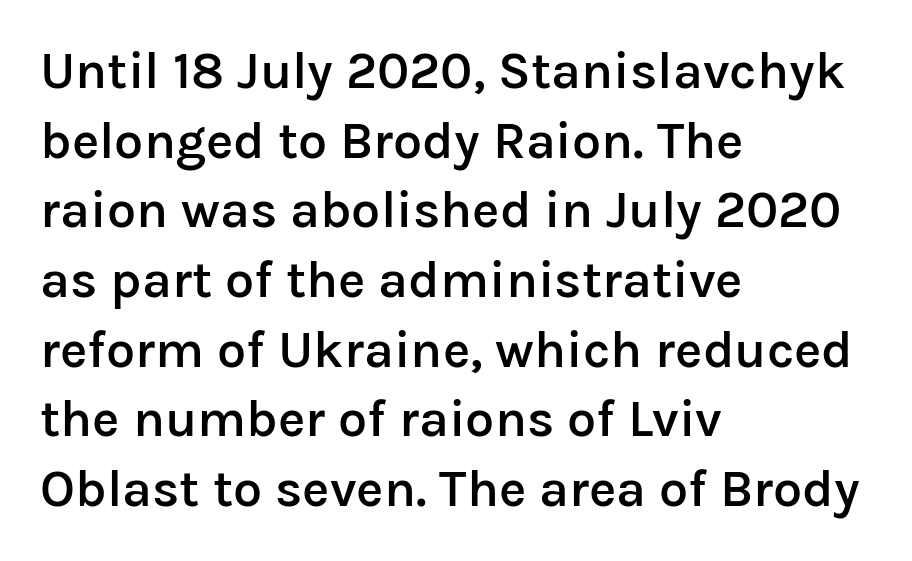
{"serif": "no", "italic": "no", "bold": "semi", "weight": "semibold", "width": "normal", "stroke_contrast": "low", "x_height": "medium", "monospaced": "no", "underline": "no", "align": "left", "line_spacing": "normal", "line_spacing_ratio": 1.34, "letter_spacing": "normal", "letter_spacing_em": 0.0, "glyph_px": 52}
